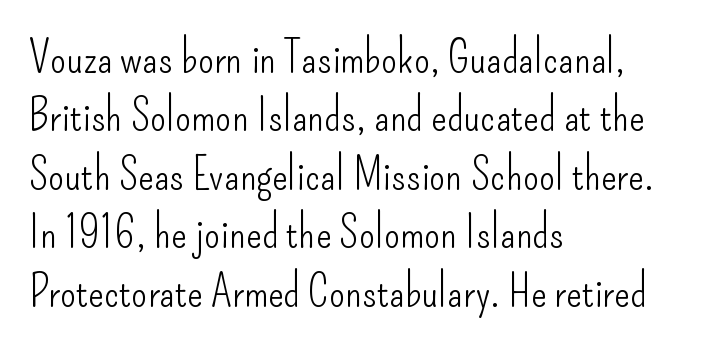
Q: Is the text bold? A: No.
Q: Is the text italic (slanted)? A: No, it is upright.
Q: Is the typeface a serif or a sans-serif typeface? A: Sans-serif.
Q: Is the text underlined? A: No.
Q: How is the paragraph aligned? A: Left-aligned.
Q: Is the spacing between letters normal or unusually wide? A: Normal.
Q: Is the spacing between lines tight, normal or loose? A: Normal.
Q: Width (condensed, normal, or wide)? A: Condensed.
Q: Stroke contrast? A: Low.
Q: x-height? A: Small.
Q: Monospaced? A: No.
